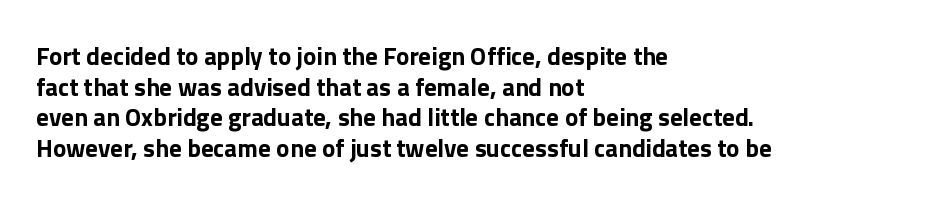
Q: Is the text bold? A: Yes.
Q: Is the text italic (slanted)? A: No, it is upright.
Q: Is the text underlined? A: No.
Q: How is the paragraph aligned? A: Left-aligned.
Q: Is the spacing between letters normal or unusually wide? A: Normal.
